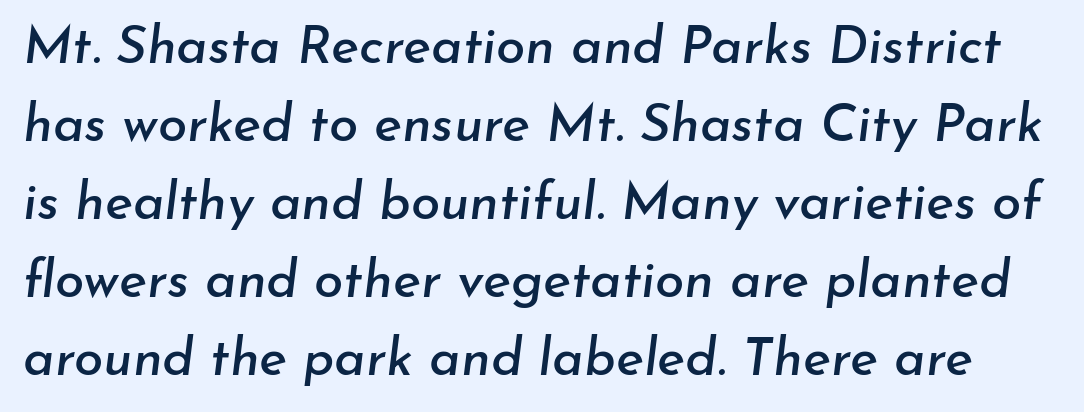
{"italic": "yes", "lean": "right", "slant_degrees": 7, "width": "normal", "stroke_contrast": "low", "x_height": "small", "monospaced": "no", "underline": "no", "line_spacing": "normal", "line_spacing_ratio": 1.47, "letter_spacing": "normal", "letter_spacing_em": 0.0, "glyph_px": 53}
